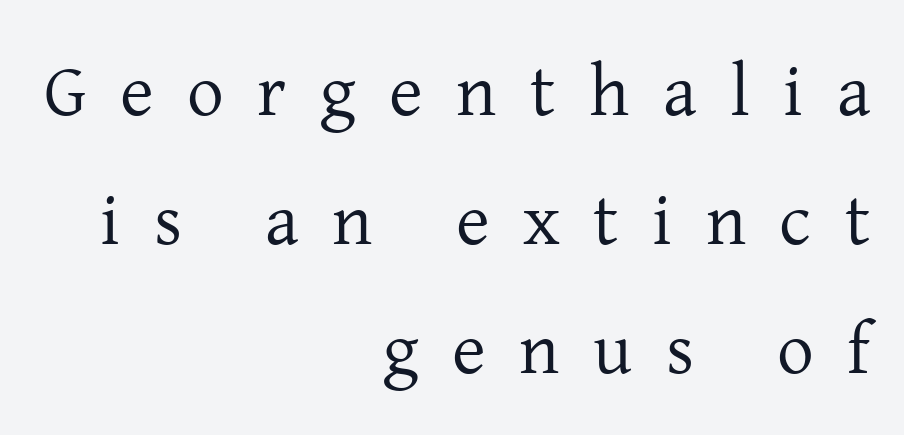
The image shows 73 px regular-weight serif type, upright; set right-aligned, line spacing 1.77x, unusually wide letter spacing (+0.46 em), not underlined; low stroke contrast and a medium x-height.
